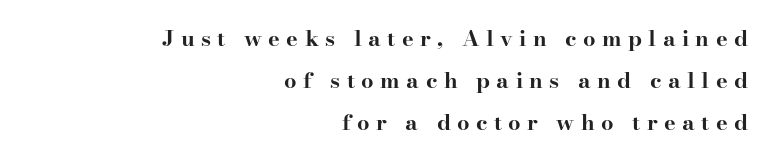
{"italic": "no", "bold": "yes", "underline": "no", "align": "right", "line_spacing": "loose", "line_spacing_ratio": 1.9, "letter_spacing": "wide", "letter_spacing_em": 0.29, "glyph_px": 22}
